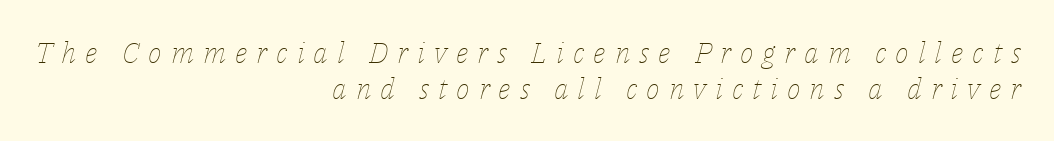
Q: Is the text bold? A: No.
Q: Is the text italic (slanted)? A: Yes, it leans right by about 14 degrees.
Q: Is the text underlined? A: No.
Q: How is the paragraph aligned? A: Right-aligned.
Q: Is the spacing between letters normal or unusually wide? A: Unusually wide.
Q: Is the spacing between lines tight, normal or loose? A: Normal.
Q: Width (condensed, normal, or wide)? A: Normal.
Q: Stroke contrast? A: Low.
Q: x-height? A: Medium.
Q: Monospaced? A: No.
